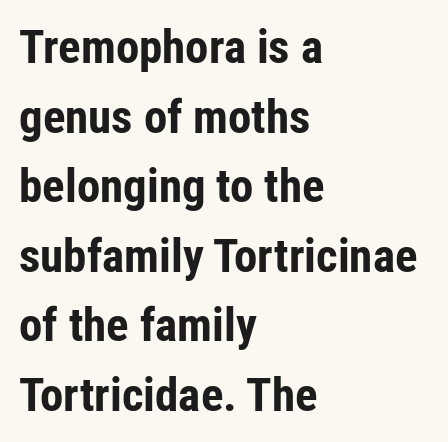
Varying glyph widths throughout — classic text-font behaviour. Serif or sans? Sans — the stroke terminals are bare. In CSS terms this would be text-align: left. Vertically, the passage feels balanced, rows spaced as you'd expect. Decoration check: the copy has no underline.
